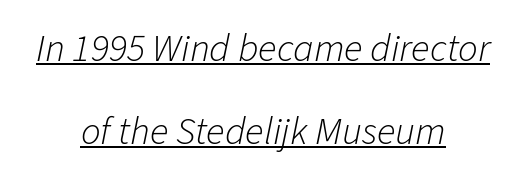
{"italic": "yes", "lean": "right", "slant_degrees": 11, "bold": "no", "weight": "light", "width": "normal", "stroke_contrast": "low", "x_height": "medium", "monospaced": "no", "underline": "yes", "align": "center", "line_spacing": "loose", "line_spacing_ratio": 2.14, "letter_spacing": "normal", "letter_spacing_em": 0.0, "glyph_px": 39}
